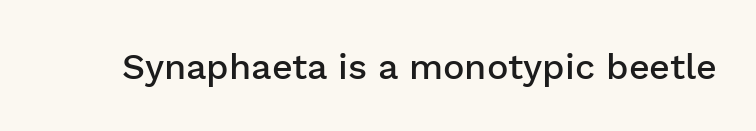
Decoration check: the copy has no underline. Posture: straight, roman, zero tilt. The passage shown is semibold, sitting just below true bold. Compared with typical body copy, the letter spacing here is the same. The face used here is proportionally spaced, like ordinary book or web type.
